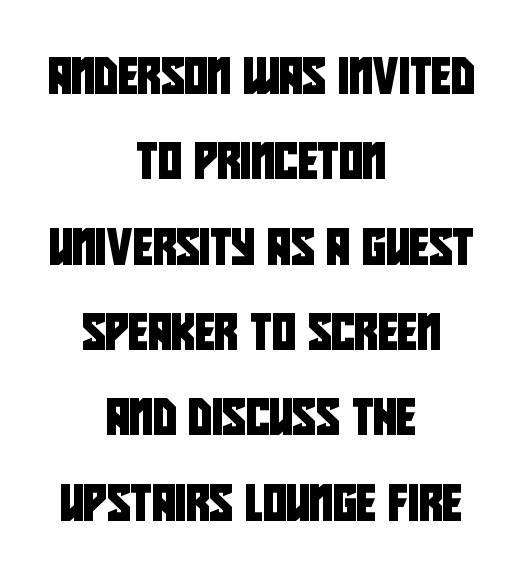
Q: Is the typeface a serif or a sans-serif typeface? A: Sans-serif.
Q: Is the text underlined? A: No.
Q: How is the paragraph aligned? A: Centered.
Q: Is the spacing between letters normal or unusually wide? A: Normal.
Q: Is the spacing between lines tight, normal or loose? A: Loose.
Q: Width (condensed, normal, or wide)? A: Condensed.
Q: Stroke contrast? A: Low.
Q: x-height? A: Large.
Q: Monospaced? A: No.
